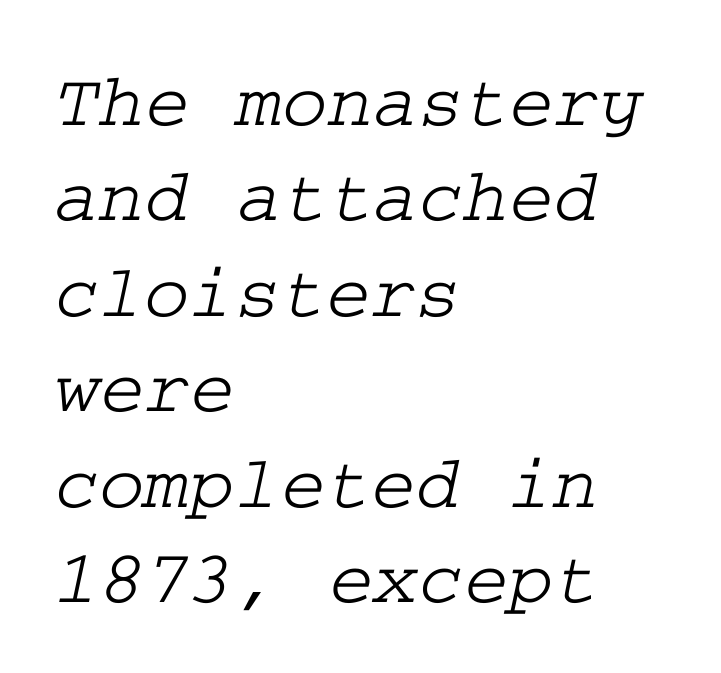
{"serif": "yes", "width": "wide", "stroke_contrast": "low", "x_height": "medium", "underline": "no", "align": "left", "line_spacing_ratio": 1.24, "letter_spacing": "normal", "letter_spacing_em": 0.0, "glyph_px": 77}
